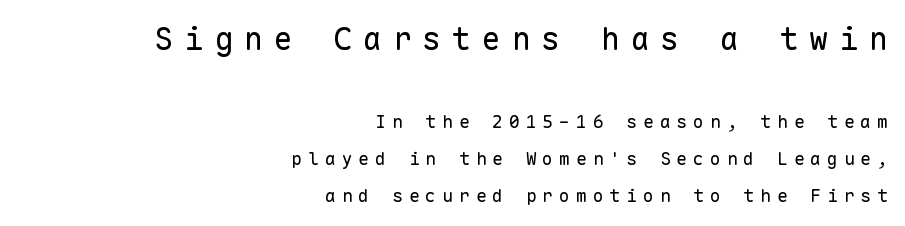
{"serif": "no", "italic": "no", "bold": "no", "weight": "regular", "width": "normal", "stroke_contrast": "low", "x_height": "medium", "monospaced": "yes", "underline": "no", "align": "right", "line_spacing": "loose", "line_spacing_ratio": 2.07, "letter_spacing": "wide", "letter_spacing_em": 0.33, "larger_block": "first", "size_ratio": 1.78, "glyph_px": 32}
